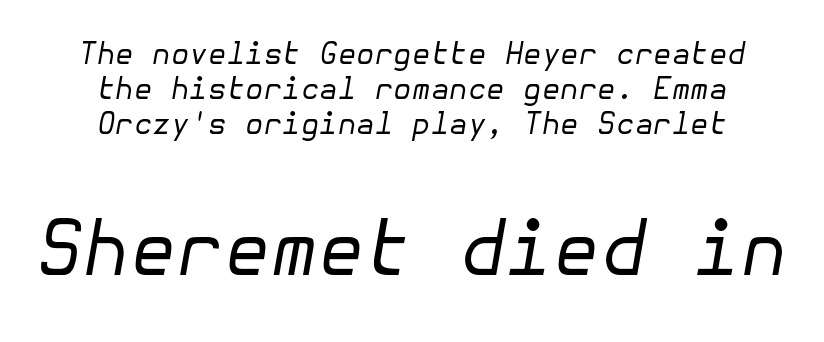
{"italic": "yes", "lean": "right", "slant_degrees": 10, "bold": "no", "weight": "regular", "width": "normal", "stroke_contrast": "low", "x_height": "medium", "underline": "no", "align": "center", "line_spacing_ratio": 1.16, "letter_spacing": "normal", "letter_spacing_em": 0.0, "larger_block": "second", "size_ratio": 2.53, "glyph_px": 76}
